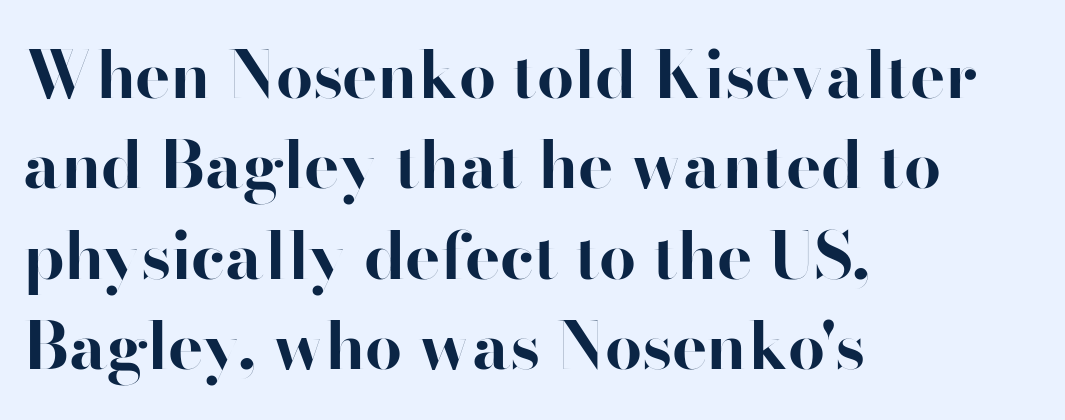
Q: Is the text bold? A: Yes.
Q: Is the text italic (slanted)? A: No, it is upright.
Q: Is the typeface a serif or a sans-serif typeface? A: Sans-serif.
Q: Is the text underlined? A: No.
Q: How is the paragraph aligned? A: Left-aligned.
Q: Is the spacing between letters normal or unusually wide? A: Normal.
Q: Is the spacing between lines tight, normal or loose? A: Normal.
Q: Width (condensed, normal, or wide)? A: Normal.
Q: Stroke contrast? A: High.
Q: x-height? A: Small.
Q: Monospaced? A: No.
